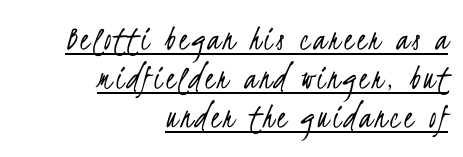
Unbolded letterforms with no extra heft. The paragraph shown leans on its right margin. Spacing verdict: proportional, widths tailored to each character. Looks like someone drew a line under every word here. The rendering shows plain stroke endings on the letterforms — a sans-serif design. Successive baselines arrive quickly, one right under another.
